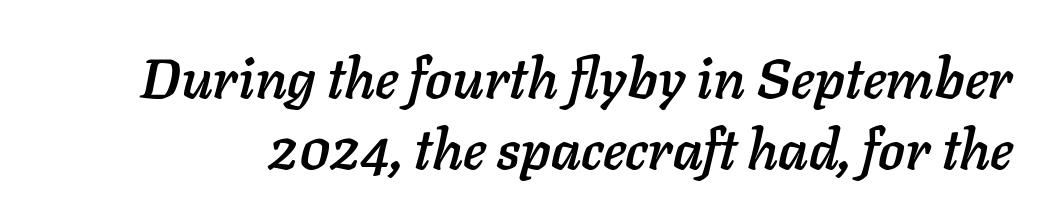
These lines are rendered in a variable-pitch font. Descenders are the only things crossing below the line. You could call the tracking neutral — neither tight nor loose. A typesetter would call this leading conventional body-copy spacing. The whole block is typeset with a tilt.
